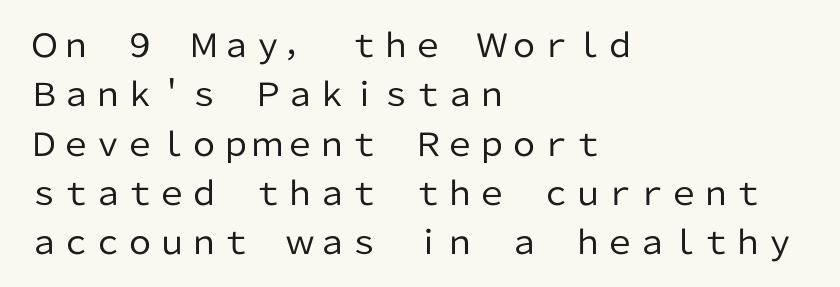
Q: Is the text bold? A: No.
Q: Is the text italic (slanted)? A: No, it is upright.
Q: Is the typeface a serif or a sans-serif typeface? A: Sans-serif.
Q: Is the text underlined? A: No.
Q: How is the paragraph aligned? A: Left-aligned.
Q: Is the spacing between letters normal or unusually wide? A: Normal.
Q: Is the spacing between lines tight, normal or loose? A: Normal.
Q: Width (condensed, normal, or wide)? A: Normal.
Q: Stroke contrast? A: Low.
Q: x-height? A: Medium.
Q: Monospaced? A: No.
